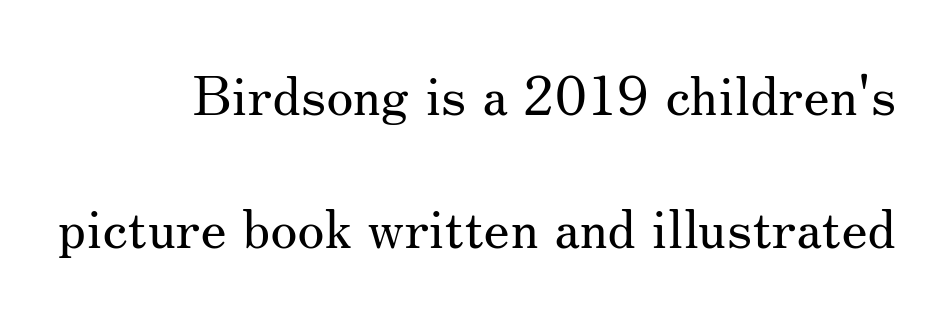
Q: Is the text bold? A: No.
Q: Is the text italic (slanted)? A: No, it is upright.
Q: Is the typeface a serif or a sans-serif typeface? A: Serif.
Q: Is the text underlined? A: No.
Q: Is the spacing between letters normal or unusually wide? A: Normal.
Q: Is the spacing between lines tight, normal or loose? A: Loose.
Q: Width (condensed, normal, or wide)? A: Normal.
Q: Stroke contrast? A: Medium.
Q: x-height? A: Small.
Q: Monospaced? A: No.
